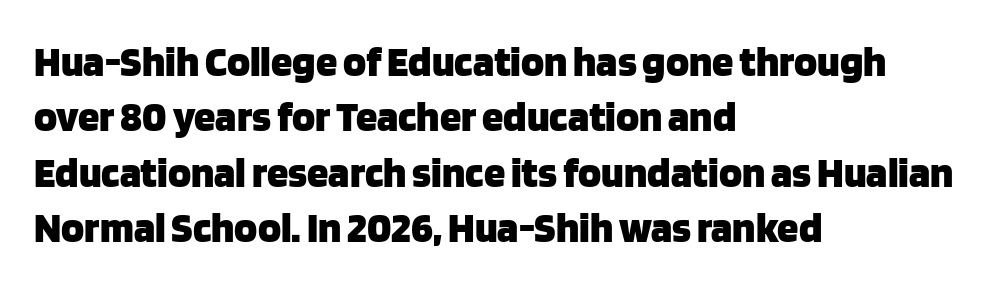
The image shows 43 px heavy sans-serif type, upright; set left-aligned, normal line spacing (1.29x), normal letter spacing, not underlined; low stroke contrast and a large x-height.
